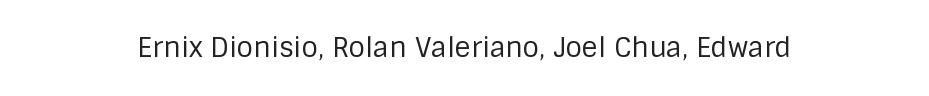
The image shows 27 px text type, upright; set normal letter spacing, not underlined.
